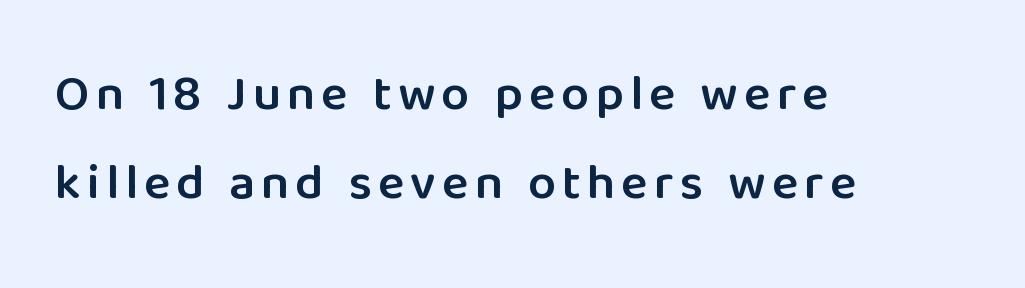
Q: Is the text bold? A: Semi-bold.
Q: Is the text italic (slanted)? A: No, it is upright.
Q: Is the typeface a serif or a sans-serif typeface? A: Sans-serif.
Q: Is the text underlined? A: No.
Q: How is the paragraph aligned? A: Left-aligned.
Q: Width (condensed, normal, or wide)? A: Normal.
Q: Stroke contrast? A: Low.
Q: x-height? A: Medium.
Q: Monospaced? A: No.
